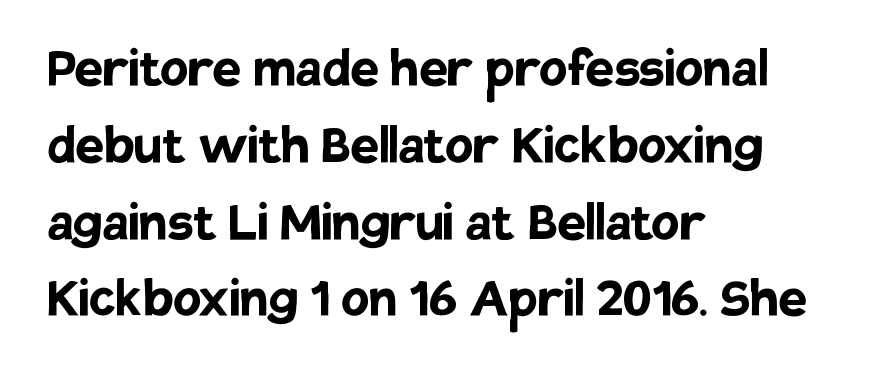
Q: Is the text bold? A: Yes.
Q: Is the text italic (slanted)? A: No, it is upright.
Q: Is the typeface a serif or a sans-serif typeface? A: Sans-serif.
Q: Is the text underlined? A: No.
Q: How is the paragraph aligned? A: Left-aligned.
Q: Is the spacing between letters normal or unusually wide? A: Normal.
Q: Width (condensed, normal, or wide)? A: Normal.
Q: Stroke contrast? A: Low.
Q: x-height? A: Large.
Q: Monospaced? A: No.
